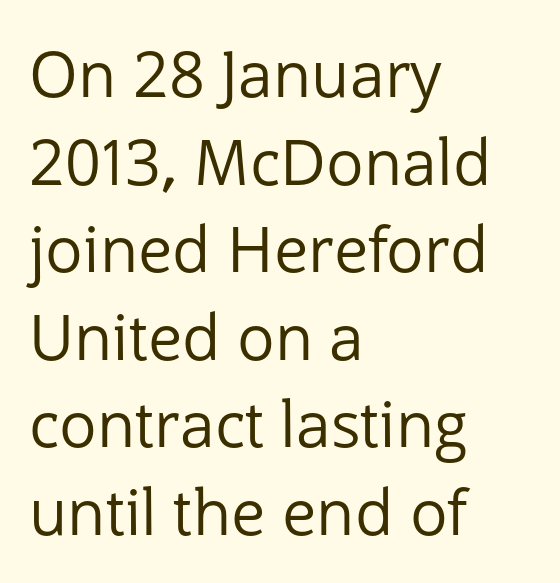
The image shows 63 px regular-weight sans-serif type, upright; set left-aligned, normal line spacing (1.39x), normal letter spacing, not underlined; low stroke contrast and a medium x-height.
